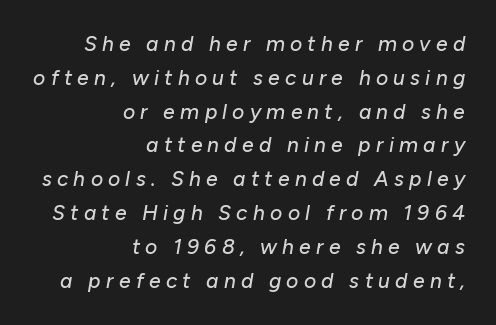
Short and long lines alike share a common ending point at right. The horizontal fit of the characters is loose and conspicuously gappy. These lines sit exactly where default settings would place them. A typesetter would mark this as italic. Words float on clear page, feet unadorned.
